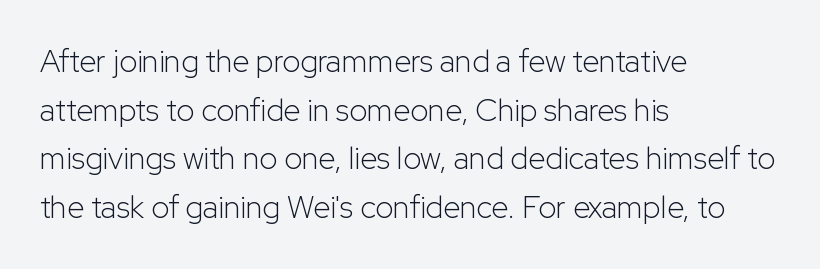
{"serif": "no", "italic": "no", "bold": "no", "weight": "light", "width": "normal", "stroke_contrast": "low", "x_height": "medium", "monospaced": "no", "underline": "no", "align": "left", "line_spacing": "normal", "line_spacing_ratio": 1.57, "letter_spacing": "normal", "letter_spacing_em": 0.0, "glyph_px": 31}
